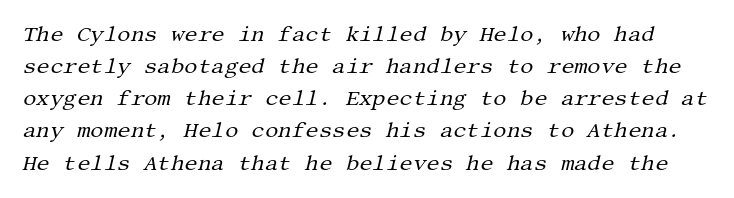
The font's italic variant was chosen for this text. Normally led — the rows are evenly, conventionally spaced. Only glyphs here, with clear space below each row. Is the type heavy? It reads as light-to-regular instead. How are the letters spaced? Ordinarily, with no added tracking.
